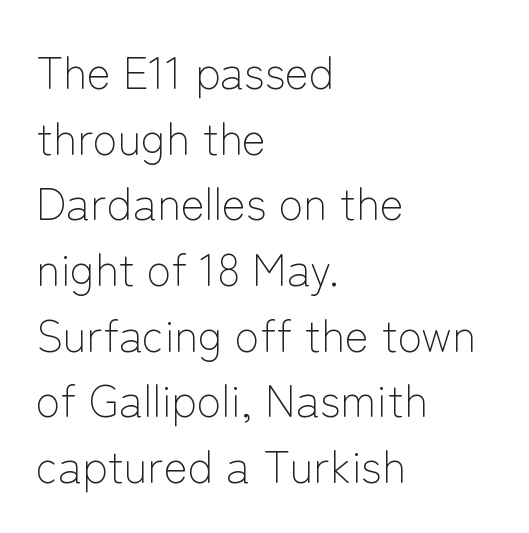
{"serif": "no", "italic": "no", "bold": "no", "weight": "light", "width": "normal", "stroke_contrast": "low", "x_height": "medium", "monospaced": "no", "underline": "no", "align": "left", "line_spacing": "normal", "line_spacing_ratio": 1.46, "letter_spacing": "normal", "letter_spacing_em": 0.0, "glyph_px": 45}
